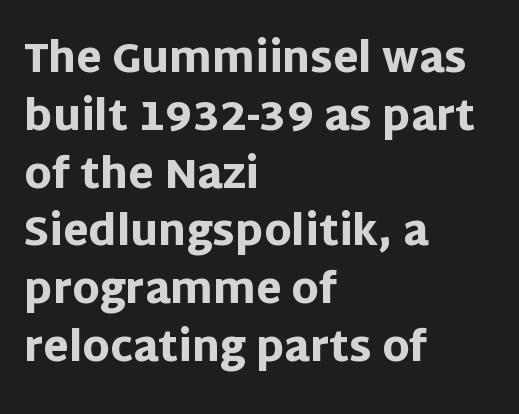
Q: Is the text bold? A: Yes.
Q: Is the text italic (slanted)? A: No, it is upright.
Q: Is the typeface a serif or a sans-serif typeface? A: Sans-serif.
Q: Is the text underlined? A: No.
Q: How is the paragraph aligned? A: Left-aligned.
Q: Is the spacing between letters normal or unusually wide? A: Normal.
Q: Is the spacing between lines tight, normal or loose? A: Normal.
Q: Width (condensed, normal, or wide)? A: Normal.
Q: Stroke contrast? A: Low.
Q: x-height? A: Large.
Q: Monospaced? A: No.
